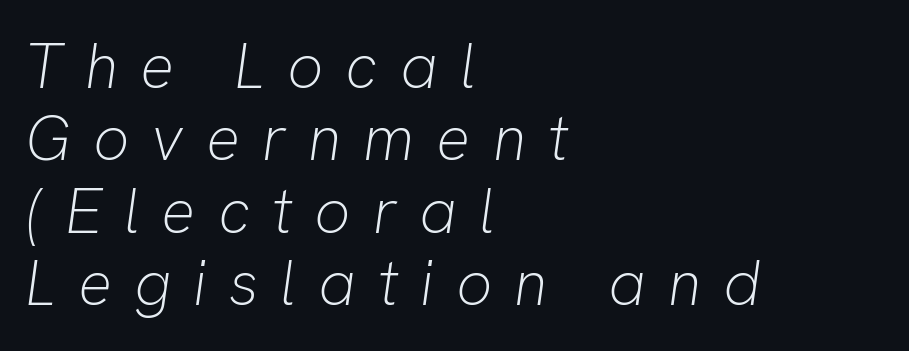
Q: Is the text bold? A: No.
Q: Is the text italic (slanted)? A: Yes, it leans right by about 8 degrees.
Q: Is the text underlined? A: No.
Q: How is the paragraph aligned? A: Left-aligned.
Q: Is the spacing between letters normal or unusually wide? A: Unusually wide.
Q: Is the spacing between lines tight, normal or loose? A: Tight.
Q: Width (condensed, normal, or wide)? A: Normal.
Q: Stroke contrast? A: Low.
Q: x-height? A: Medium.
Q: Monospaced? A: No.
